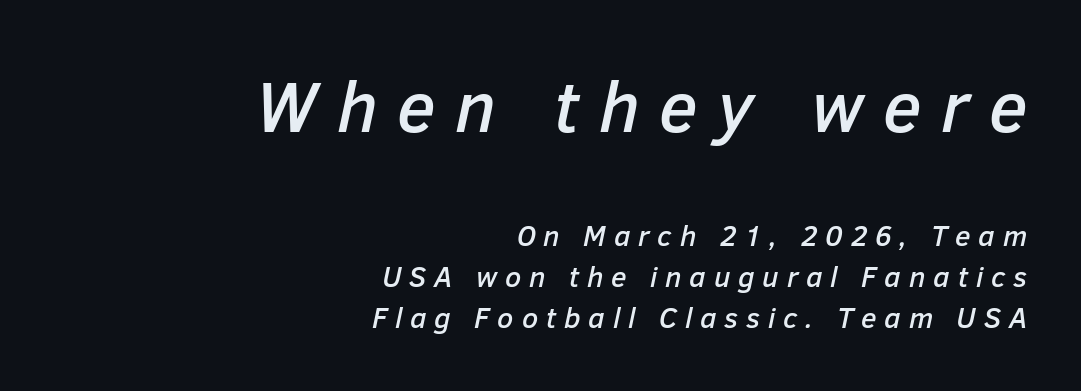
Q: Is the text italic (slanted)? A: Yes, it leans right by about 12 degrees.
Q: Is the text underlined? A: No.
Q: How is the paragraph aligned? A: Right-aligned.
Q: Is the spacing between letters normal or unusually wide? A: Unusually wide.
Q: Is the spacing between lines tight, normal or loose? A: Normal.
Q: Which block of text is set in a larger size, the first (top) or the second (bottom)? A: The first (top) one.
Q: Width (condensed, normal, or wide)? A: Normal.
Q: Stroke contrast? A: Low.
Q: x-height? A: Medium.
Q: Monospaced? A: No.
